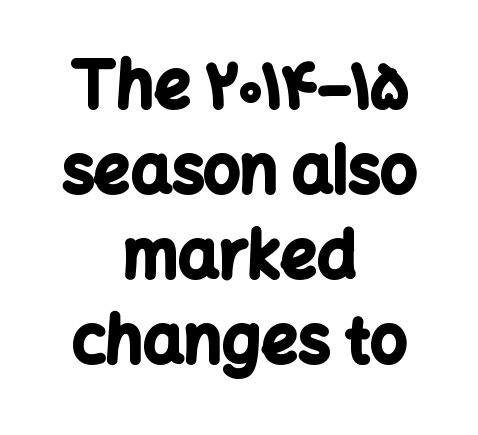
What's the leading like? Ordinary, nothing unusual. The whitespace from short lines is split evenly between both sides. Strokes here are thick enough to call this a true bold. Each letter keeps its own natural width here, so spacing adapts to shape. Type style note: lacks serifs. When letters stand straight like this, we call the style roman or upright.
